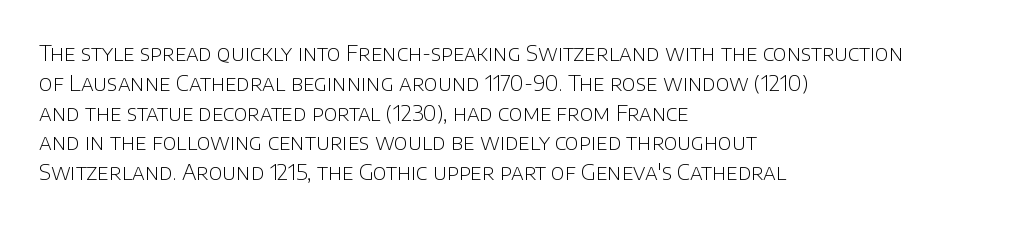
{"italic": "no", "bold": "no", "underline": "no", "align": "left", "line_spacing": "normal", "line_spacing_ratio": 1.42, "letter_spacing": "normal", "letter_spacing_em": 0.0, "glyph_px": 21}
